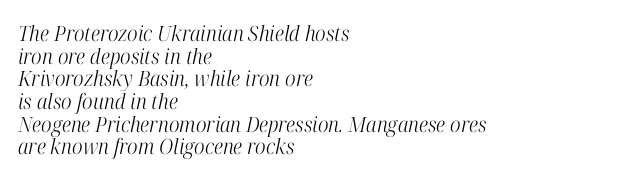
The image shows 21 px text type, italic (leaning right); set left-aligned, tight line spacing (1.08x), normal letter spacing, not underlined.
